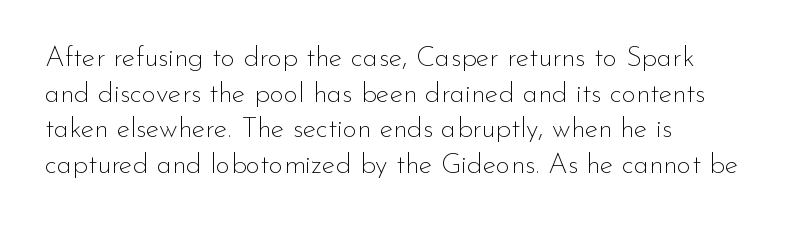
The rendering uses a moderate line-height, typical for paragraphs. Glyph-to-glyph distance matches everyday printed text. The glyphs in this specimen are sans serif. The strip under each line holds only bare page. Varying glyph widths throughout — classic text-font behaviour.
